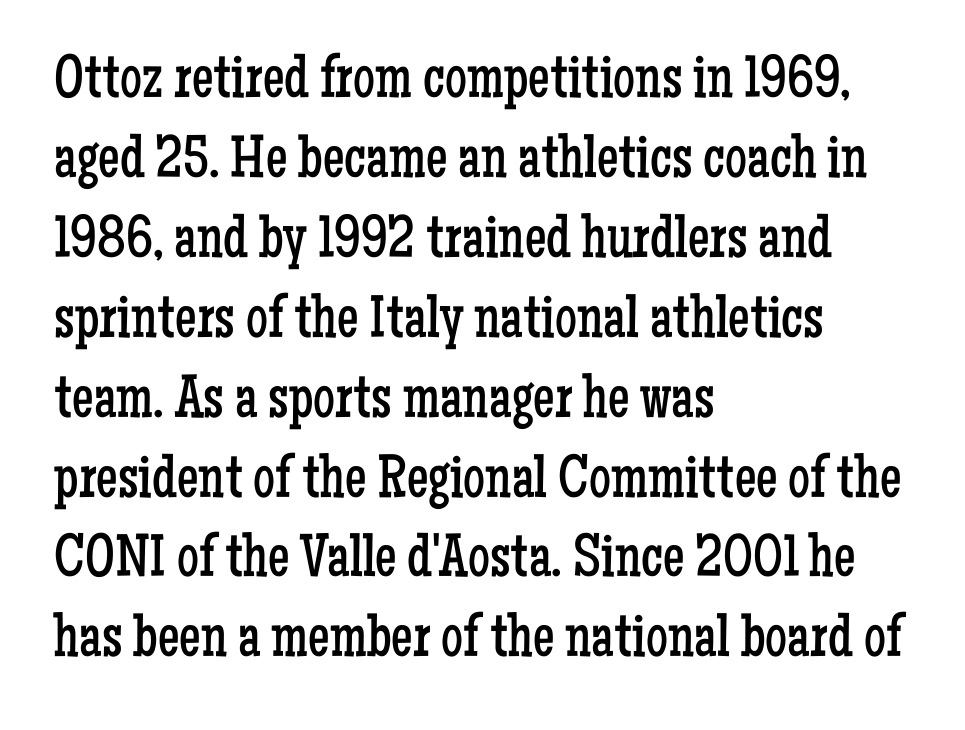
This sample has the flowing, uneven cadence of proportional lettering. The ragged edge is on the right, which tells us the setting is flush left. Type without underlining. Vertical stems look standard width or narrower in stroke. Is this a sans? No — the strokes have serifs. Glyph-to-glyph distance matches everyday printed text.
